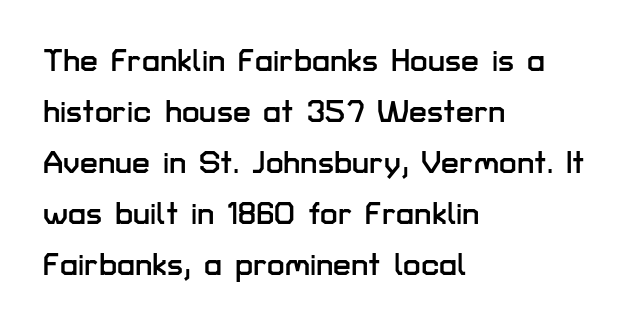
The image shows 32 px sans-serif type, upright; set left-aligned, normal line spacing (1.59x), normal letter spacing, not underlined; low stroke contrast and a medium x-height.
